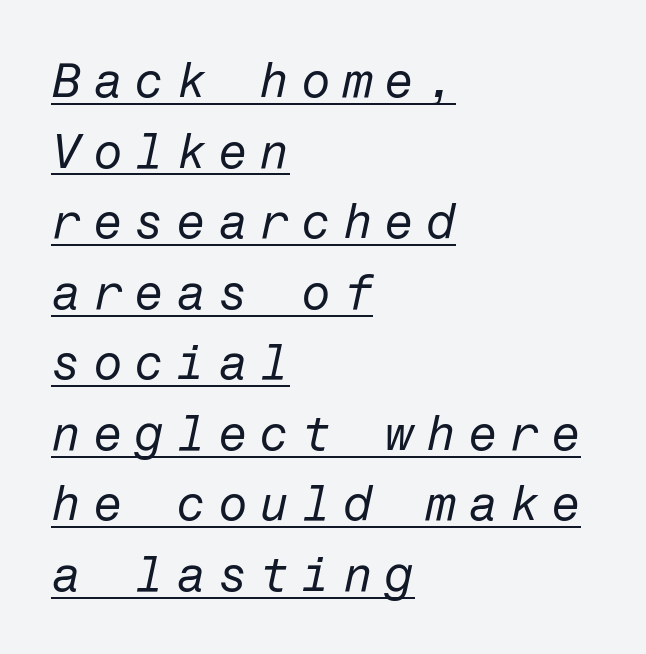
Q: Is the text bold? A: No.
Q: Is the text italic (slanted)? A: Yes, it leans right by about 12 degrees.
Q: Is the text underlined? A: Yes.
Q: How is the paragraph aligned? A: Left-aligned.
Q: Is the spacing between letters normal or unusually wide? A: Unusually wide.
Q: Is the spacing between lines tight, normal or loose? A: Normal.
Q: Width (condensed, normal, or wide)? A: Normal.
Q: Stroke contrast? A: Low.
Q: x-height? A: Medium.
